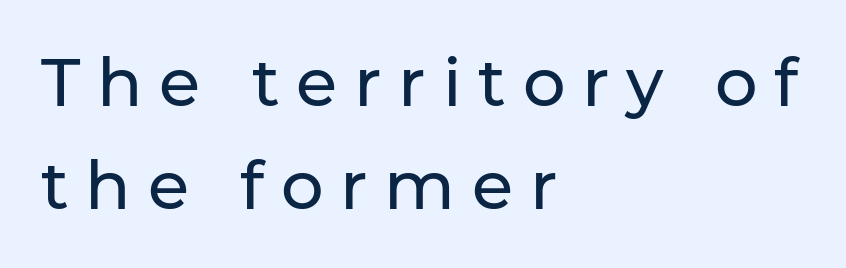
{"serif": "no", "italic": "no", "bold": "no", "weight": "regular", "width": "normal", "stroke_contrast": "low", "x_height": "medium", "monospaced": "no", "underline": "no", "align": "left", "line_spacing": "normal", "line_spacing_ratio": 1.54, "letter_spacing": "wide", "letter_spacing_em": 0.25, "glyph_px": 67}
